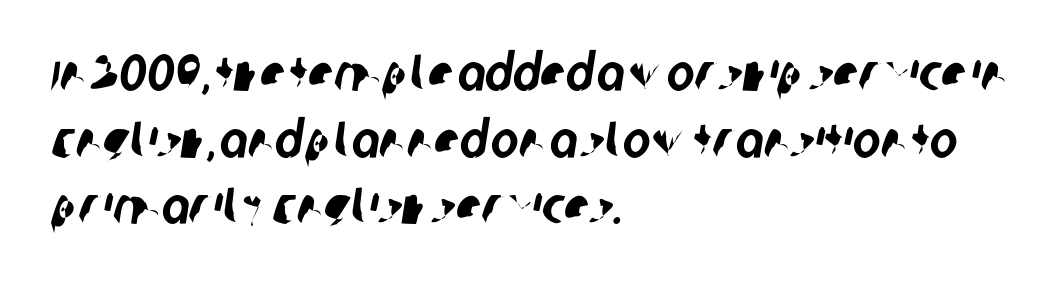
Q: Is the typeface a serif or a sans-serif typeface? A: Sans-serif.
Q: Is the text underlined? A: No.
Q: How is the paragraph aligned? A: Left-aligned.
Q: Is the spacing between letters normal or unusually wide? A: Normal.
Q: Is the spacing between lines tight, normal or loose? A: Normal.
Q: Width (condensed, normal, or wide)? A: Condensed.
Q: Stroke contrast? A: Low.
Q: x-height? A: Large.
Q: Monospaced? A: No.
